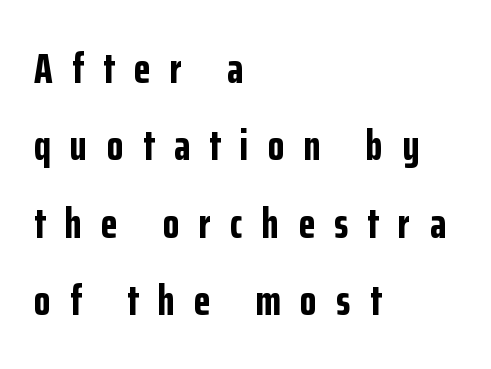
Q: Is the text bold? A: Yes.
Q: Is the text italic (slanted)? A: No, it is upright.
Q: Is the typeface a serif or a sans-serif typeface? A: Sans-serif.
Q: Is the text underlined? A: No.
Q: How is the paragraph aligned? A: Left-aligned.
Q: Is the spacing between letters normal or unusually wide? A: Unusually wide.
Q: Width (condensed, normal, or wide)? A: Condensed.
Q: Stroke contrast? A: Low.
Q: x-height? A: Medium.
Q: Monospaced? A: No.
